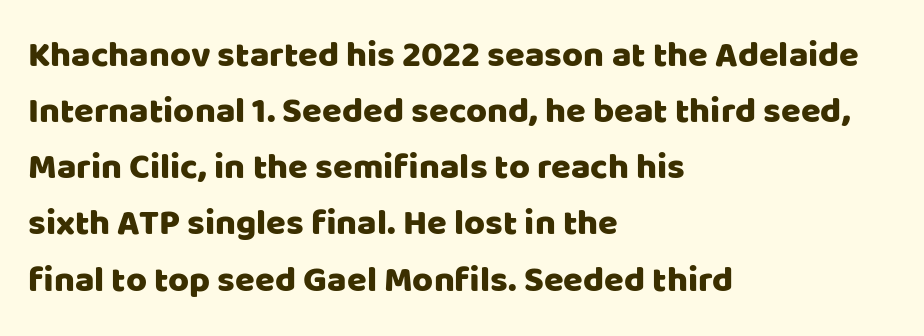
The image shows 36 px sans-serif type, upright; set left-aligned, normal line spacing (1.56x), normal letter spacing, not underlined; low stroke contrast and a large x-height.
